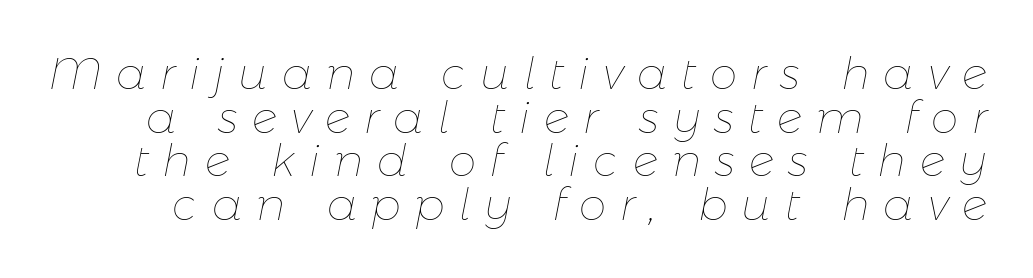
The image shows 44 px thin type, italic (leaning right); set tight line spacing (0.99x), unusually wide letter spacing (+0.32 em), not underlined; low stroke contrast and a medium x-height.
